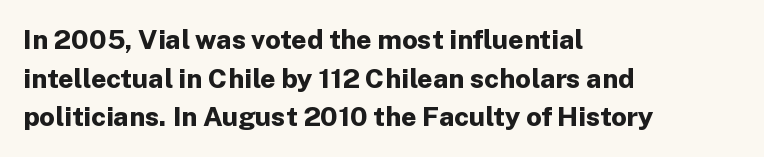
The glyphs are unaccompanied by any horizontal stroke below them. Alignment: flush left. Its strokes are broad and dark, the hallmark of bold type. Designer's note — italics off, roman on.
